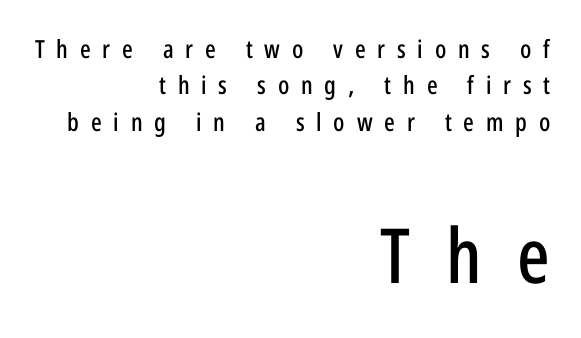
Caption: upper text group reduced, lower text group enlarged. This is sans-serif lettering, the kind often seen on screens and signage. Observe the wide spacing: letters keep a clear distance from each other. Unmarked baselines from the first word to the last. A typesetter would call this proportional, since set widths differ per character. Every character sits straight up, as roman type does.
